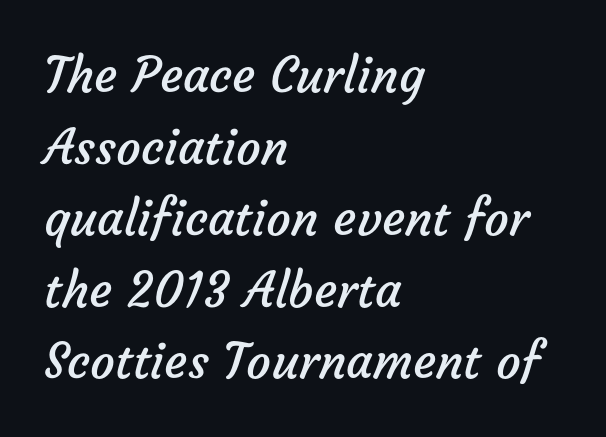
The image shows 49 px regular-weight sans-serif type; set left-aligned, normal line spacing (1.46x), normal letter spacing, not underlined; low stroke contrast and a medium x-height.
